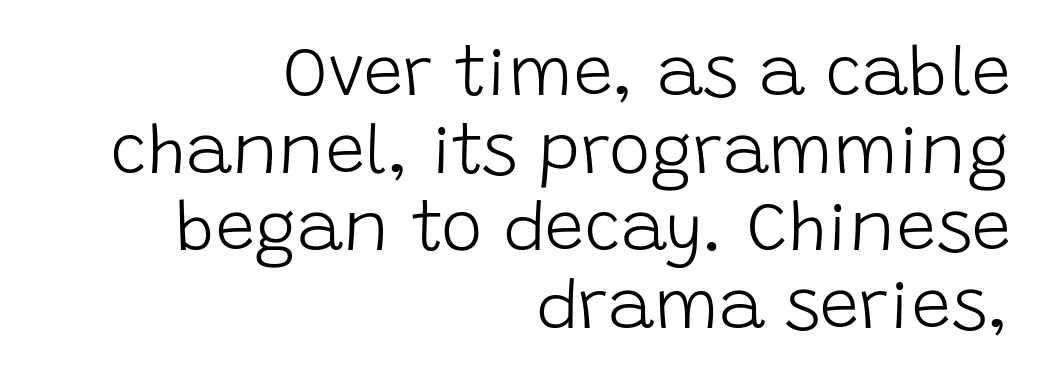
The paragraph has a hard right edge and a soft left edge. Clear beneath every line of the passage. To sum up the face: it is a sans, with no serifs. This reads as an unemphasized weight, regular at the heaviest.
